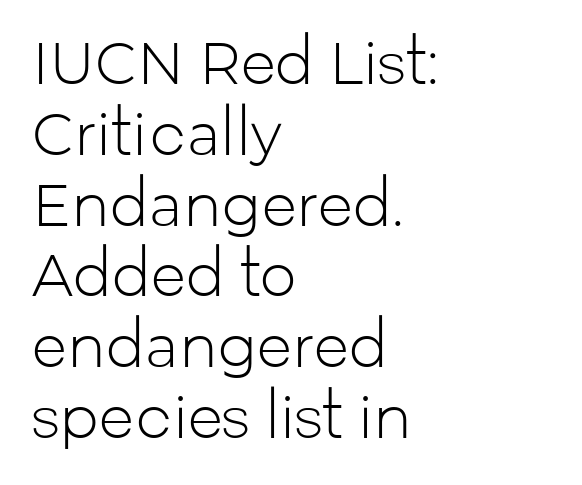
The image shows 58 px light sans-serif type, upright; set left-aligned, line spacing 1.22x, normal letter spacing, not underlined; low stroke contrast and a medium x-height.
